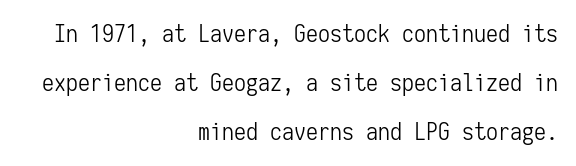
Q: Is the text bold? A: No.
Q: Is the text italic (slanted)? A: No, it is upright.
Q: Is the text underlined? A: No.
Q: How is the paragraph aligned? A: Right-aligned.
Q: Is the spacing between letters normal or unusually wide? A: Normal.
Q: Is the spacing between lines tight, normal or loose? A: Loose.
